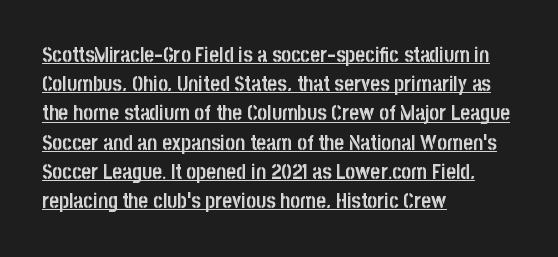
{"italic": "no", "bold": "yes", "underline": "yes", "align": "left", "line_spacing": "normal", "line_spacing_ratio": 1.39, "letter_spacing": "normal", "letter_spacing_em": 0.0, "glyph_px": 21}
